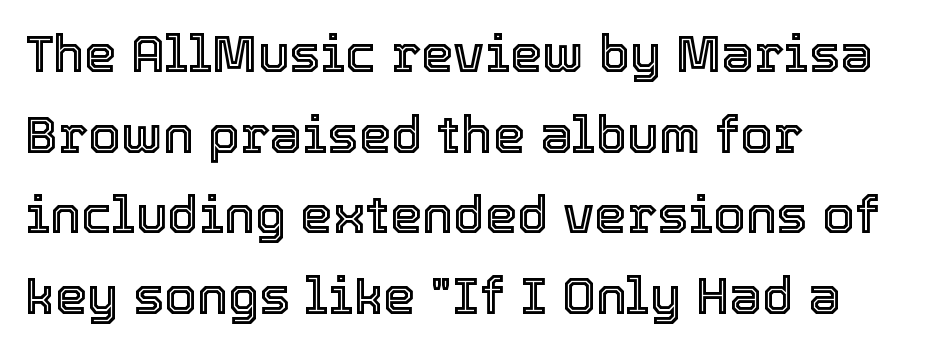
Casual observation: everything's shoved over to the left. The rows are spaced the way most documents space them. In terms of posture, this sample is upright. Does extra space separate the letters? No, they use regular spacing. The space directly below the letters is spotless. Think of a printed novel: that variable character pitch is what you see here.
